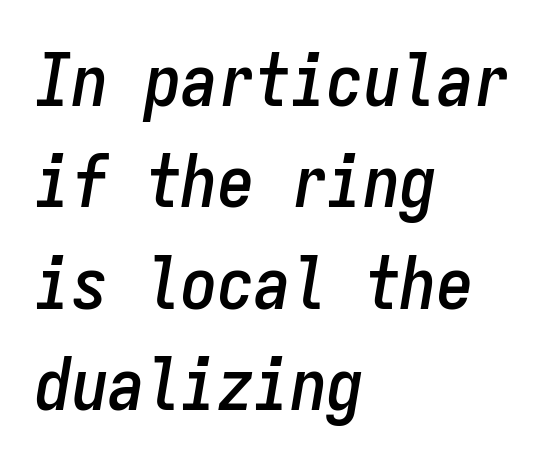
{"italic": "yes", "lean": "right", "slant_degrees": 9, "width": "condensed", "stroke_contrast": "low", "x_height": "medium", "monospaced": "yes", "underline": "no", "align": "left", "line_spacing": "normal", "line_spacing_ratio": 1.39, "letter_spacing": "normal", "letter_spacing_em": 0.0, "glyph_px": 73}
